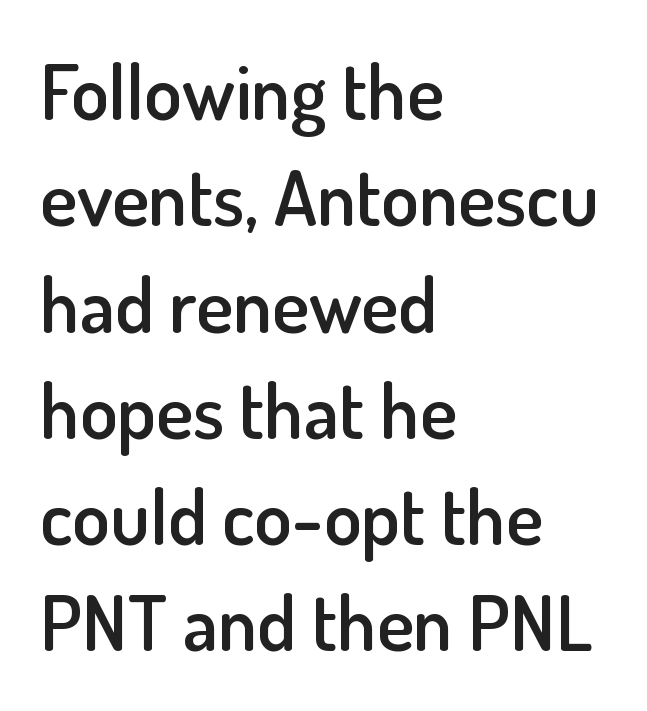
The image shows 77 px semibold sans-serif type, upright; set left-aligned, normal line spacing (1.38x), normal letter spacing, not underlined; low stroke contrast and a small x-height.
